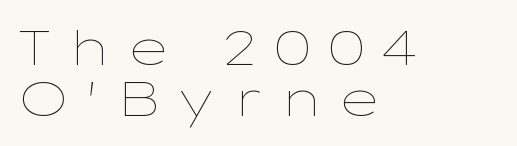
One-word summary of the alignment: left. It's the straight-up-and-down kind of type. Varying glyph widths throughout — classic text-font behaviour. Caption: expanded tracking, letters set apart. Summary of vertical rhythm: compact, with narrow interline spacing. The zone under the glyphs is completely vacant.
